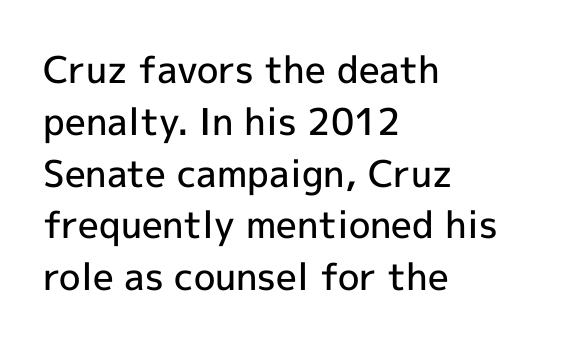
The image shows 37 px semibold sans-serif type, upright; set left-aligned, normal line spacing (1.4x), normal letter spacing, not underlined; a medium x-height.
